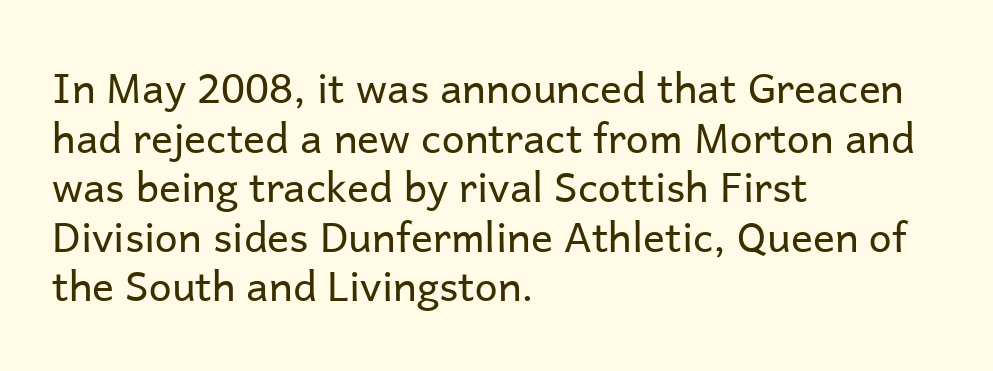
{"serif": "no", "italic": "no", "bold": "no", "weight": "regular", "width": "normal", "stroke_contrast": "low", "x_height": "medium", "monospaced": "no", "underline": "no", "align": "left", "line_spacing_ratio": 1.21, "letter_spacing": "normal", "letter_spacing_em": 0.0, "glyph_px": 41}
